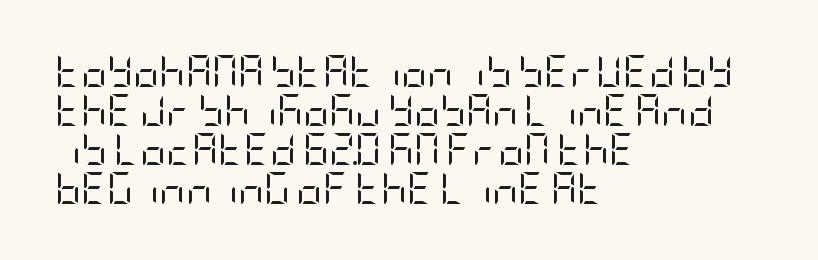
Q: Is the text bold? A: No.
Q: Is the text italic (slanted)? A: No, it is upright.
Q: Is the typeface a serif or a sans-serif typeface? A: Sans-serif.
Q: Is the text underlined? A: No.
Q: How is the paragraph aligned? A: Left-aligned.
Q: Is the spacing between letters normal or unusually wide? A: Normal.
Q: Width (condensed, normal, or wide)? A: Condensed.
Q: Stroke contrast? A: Low.
Q: x-height? A: Large.
